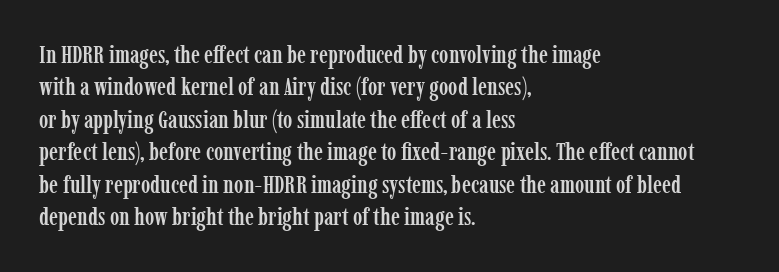
{"italic": "no", "underline": "no", "align": "left", "line_spacing": "normal", "line_spacing_ratio": 1.3, "letter_spacing": "normal", "letter_spacing_em": 0.0, "glyph_px": 25}
